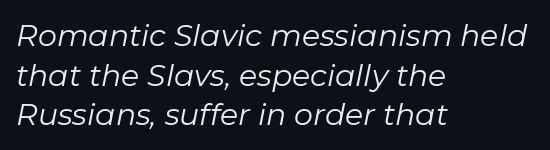
Q: Is the text bold? A: No.
Q: Is the text italic (slanted)? A: Yes, it leans right by about 11 degrees.
Q: Is the text underlined? A: No.
Q: How is the paragraph aligned? A: Left-aligned.
Q: Is the spacing between letters normal or unusually wide? A: Normal.
Q: Is the spacing between lines tight, normal or loose? A: Normal.
Q: Width (condensed, normal, or wide)? A: Normal.
Q: Stroke contrast? A: Low.
Q: x-height? A: Medium.
Q: Monospaced? A: No.
